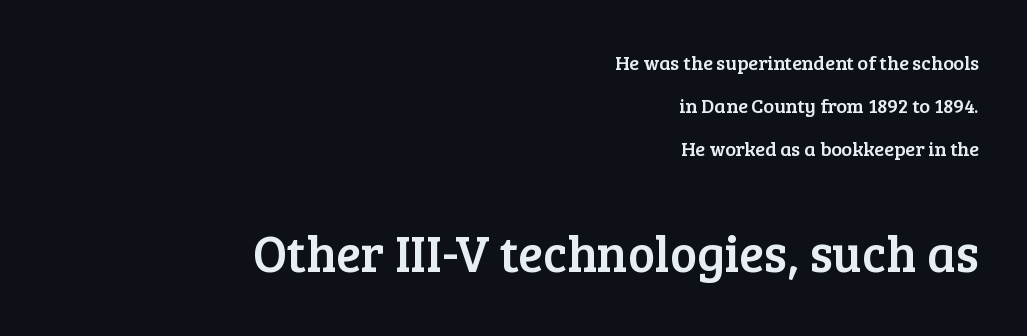
{"serif": "yes", "italic": "no", "width": "normal", "stroke_contrast": "low", "x_height": "medium", "monospaced": "no", "underline": "no", "align": "right", "line_spacing": "loose", "line_spacing_ratio": 2.14, "letter_spacing": "normal", "letter_spacing_em": 0.0, "larger_block": "second", "size_ratio": 2.55, "glyph_px": 51}
